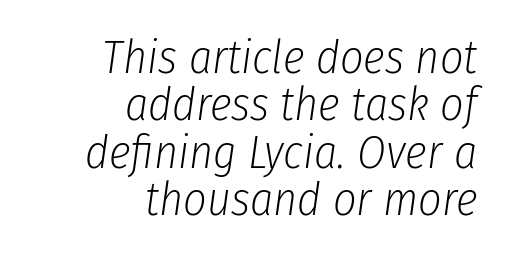
Any mark beneath the type? The region is blank. Typeset ragged left — the right edge is the straight one. Honestly, the letter spacing is just normal — you wouldn't notice it. These lines are rendered in a variable-pitch font. Every character sits at an angle, as italics do. Bold? No — there's no thickening of the strokes.
